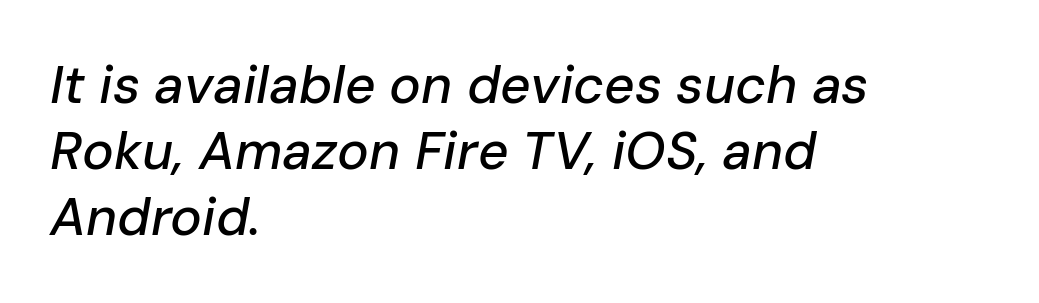
The image shows 53 px text type, italic (leaning right); set left-aligned, normal line spacing (1.25x), normal letter spacing, not underlined; low stroke contrast and a medium x-height.
